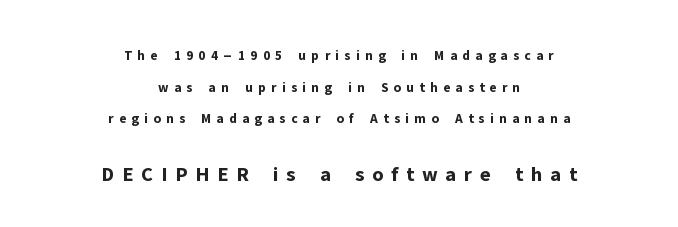
{"italic": "no", "bold": "yes", "underline": "no", "align": "center", "line_spacing": "loose", "line_spacing_ratio": 2.26, "letter_spacing": "wide", "letter_spacing_em": 0.38, "larger_block": "second", "size_ratio": 1.5, "glyph_px": 21}
